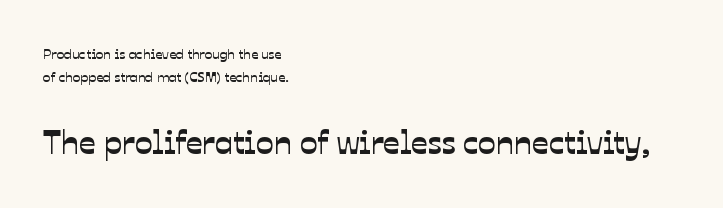
Q: Is the typeface a serif or a sans-serif typeface? A: Sans-serif.
Q: Is the text underlined? A: No.
Q: How is the paragraph aligned? A: Left-aligned.
Q: Is the spacing between letters normal or unusually wide? A: Normal.
Q: Is the spacing between lines tight, normal or loose? A: Normal.
Q: Which block of text is set in a larger size, the first (top) or the second (bottom)? A: The second (bottom) one.
Q: Width (condensed, normal, or wide)? A: Normal.
Q: Stroke contrast? A: Low.
Q: x-height? A: Medium.
Q: Monospaced? A: No.
